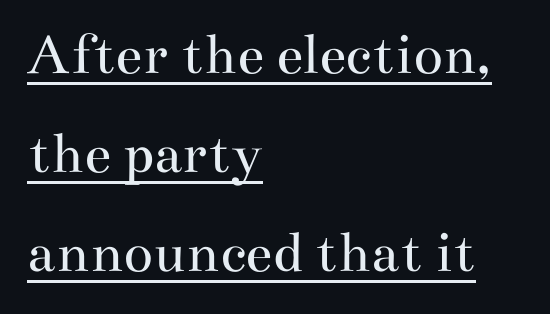
{"serif": "yes", "italic": "no", "bold": "no", "weight": "regular", "width": "wide", "stroke_contrast": "medium", "x_height": "small", "monospaced": "no", "underline": "yes", "align": "left", "line_spacing": "normal", "line_spacing_ratio": 1.62, "letter_spacing": "normal", "letter_spacing_em": 0.0, "glyph_px": 61}
